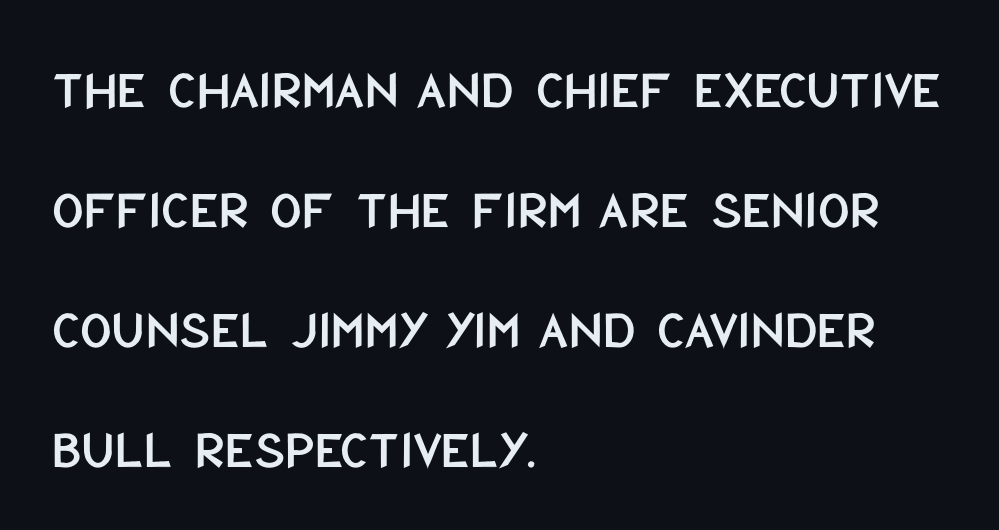
{"serif": "no", "italic": "no", "width": "condensed", "stroke_contrast": "low", "x_height": "large", "monospaced": "no", "underline": "no", "align": "left", "line_spacing": "loose", "line_spacing_ratio": 2.18, "letter_spacing": "normal", "letter_spacing_em": 0.0, "glyph_px": 55}
